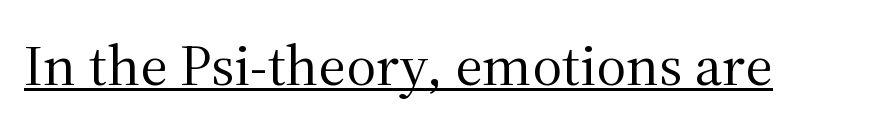
The image shows 58 px regular-weight serif type, upright; set normal letter spacing, underlined; medium stroke contrast and a medium x-height.
